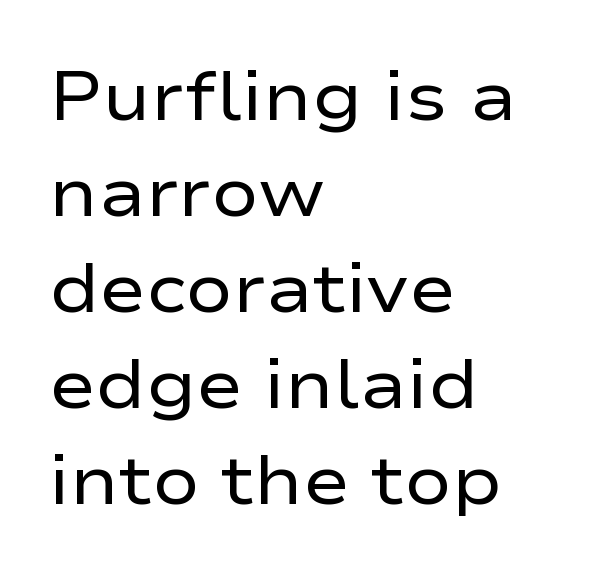
The image shows 70 px regular-weight, wide sans-serif type, upright; set left-aligned, normal line spacing (1.37x), normal letter spacing, not underlined; low stroke contrast and a medium x-height.
